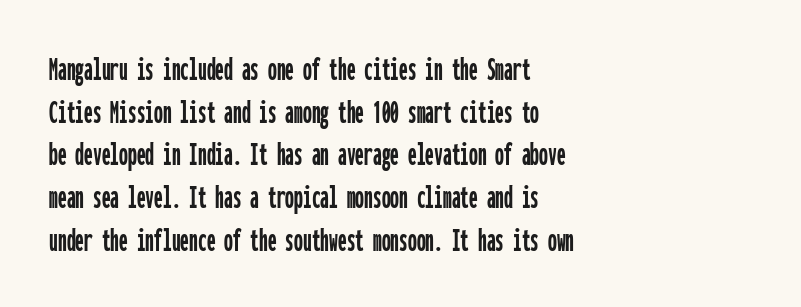
Q: Is the text italic (slanted)? A: No, it is upright.
Q: Is the typeface a serif or a sans-serif typeface? A: Sans-serif.
Q: Is the text underlined? A: No.
Q: How is the paragraph aligned? A: Left-aligned.
Q: Is the spacing between letters normal or unusually wide? A: Normal.
Q: Width (condensed, normal, or wide)? A: Condensed.
Q: Stroke contrast? A: Low.
Q: x-height? A: Medium.
Q: Monospaced? A: Yes.
